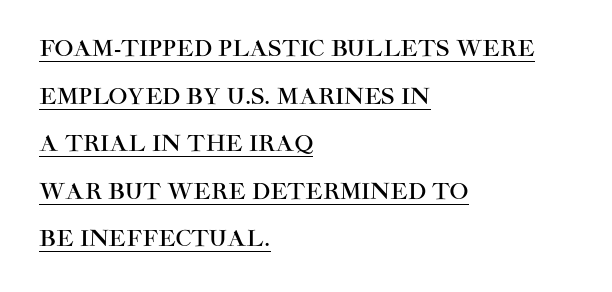
Glance below the letters and you will spot a drawn line. Left-aligned paragraph, ragged on the right. Unlike italic type, these characters show no tilt at all. Reading down the column, the eye jumps a long way to each next line.
